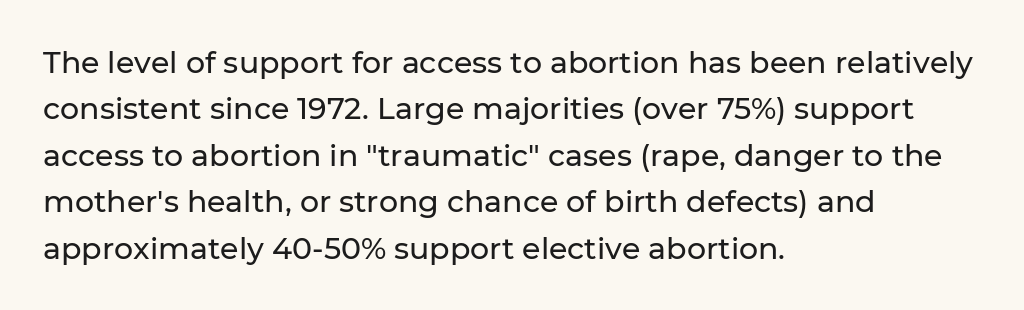
The image shows 30 px sans-serif type, upright; set left-aligned, normal line spacing (1.55x), normal letter spacing, not underlined; low stroke contrast and a medium x-height.
